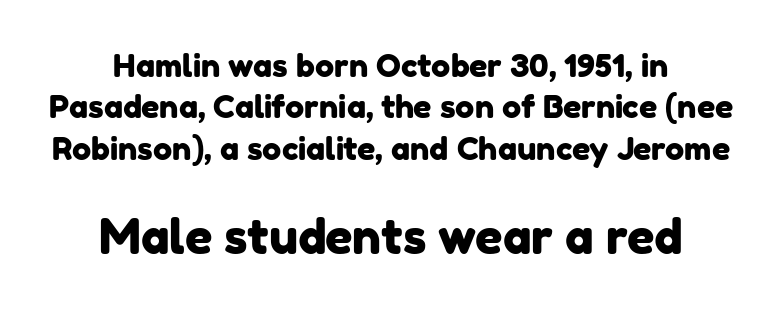
Q: Is the typeface a serif or a sans-serif typeface? A: Sans-serif.
Q: Is the text underlined? A: No.
Q: How is the paragraph aligned? A: Centered.
Q: Is the spacing between letters normal or unusually wide? A: Normal.
Q: Is the spacing between lines tight, normal or loose? A: Normal.
Q: Which block of text is set in a larger size, the first (top) or the second (bottom)? A: The second (bottom) one.
Q: Width (condensed, normal, or wide)? A: Normal.
Q: Stroke contrast? A: Low.
Q: x-height? A: Medium.
Q: Monospaced? A: No.
